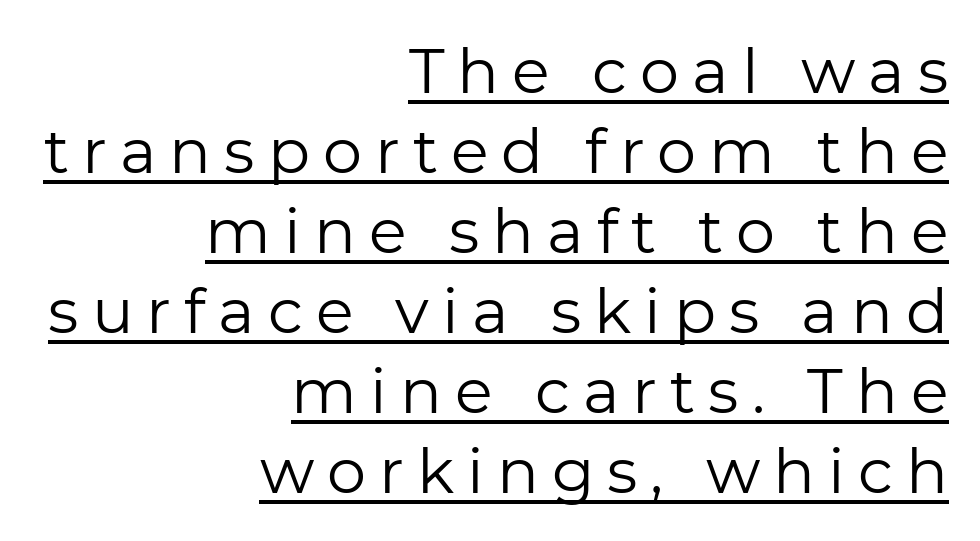
Line ends are locked; line starts wander. Note the varied advance widths — an 'i' is clearly narrower than an 'm'. You can see a thin bar hugging the bottom of the glyphs. The typeface has the unassuming heft of standard copy or less. Caption: expanded tracking, letters set apart. The rendering shows plain stroke endings on the letterforms — a sans-serif design.
